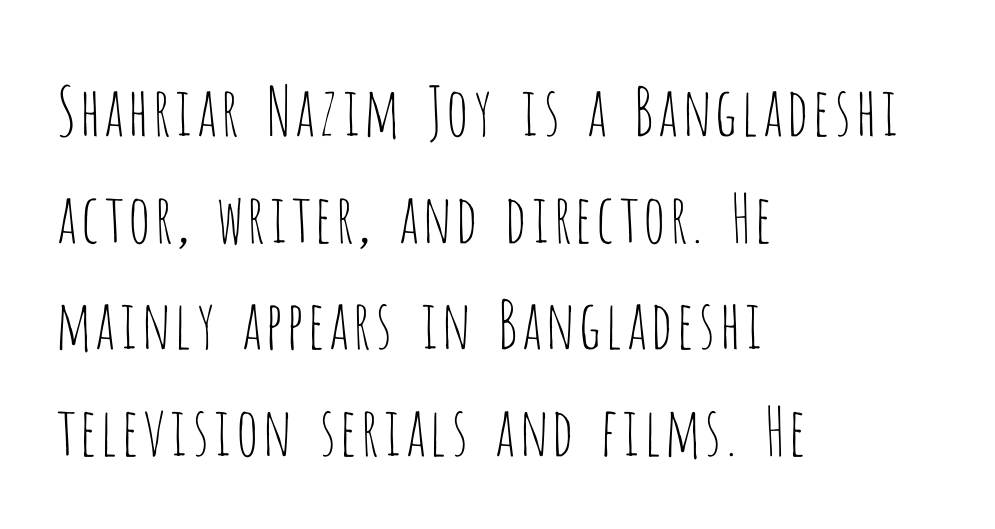
{"serif": "no", "italic": "no", "bold": "no", "weight": "thin", "width": "condensed", "stroke_contrast": "low", "x_height": "large", "monospaced": "no", "underline": "no", "align": "left", "line_spacing": "normal", "line_spacing_ratio": 1.59, "letter_spacing": "normal", "letter_spacing_em": 0.0, "glyph_px": 67}
